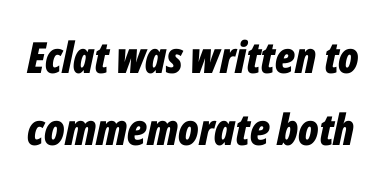
Q: Is the text bold? A: Yes.
Q: Is the text italic (slanted)? A: Yes, it leans right by about 12 degrees.
Q: Is the text underlined? A: No.
Q: Is the spacing between letters normal or unusually wide? A: Normal.
Q: Is the spacing between lines tight, normal or loose? A: Normal.
Q: Width (condensed, normal, or wide)? A: Condensed.
Q: Stroke contrast? A: Low.
Q: x-height? A: Medium.
Q: Monospaced? A: No.
